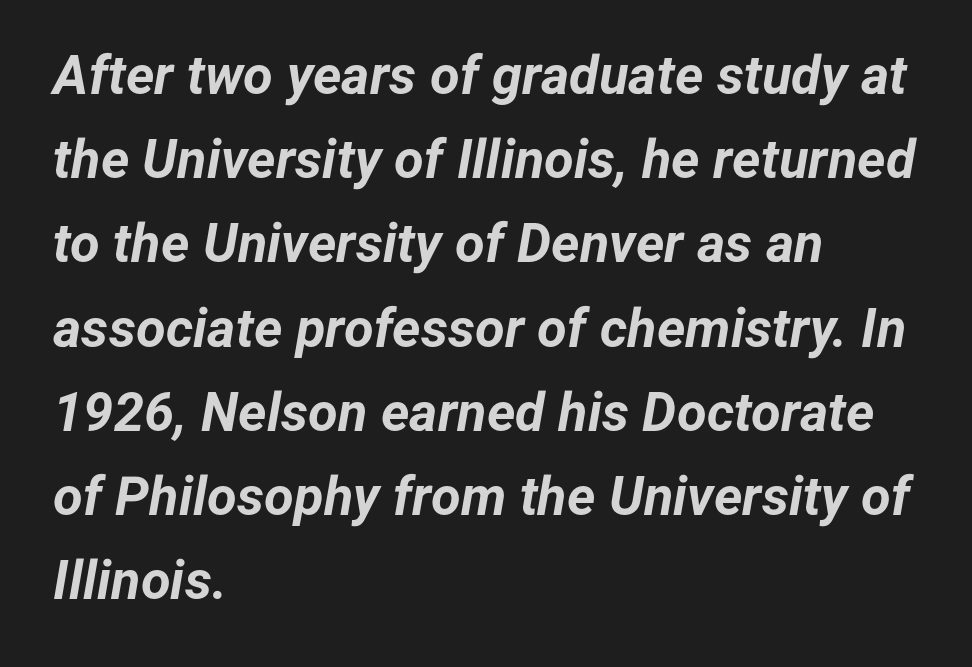
The image shows 54 px bold type, italic (leaning right); set left-aligned, normal line spacing (1.56x), normal letter spacing, not underlined; low stroke contrast and a medium x-height.
